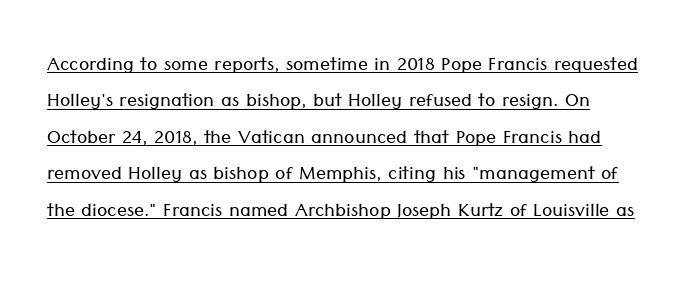
Q: Is the text bold? A: No.
Q: Is the text italic (slanted)? A: No, it is upright.
Q: Is the text underlined? A: Yes.
Q: Is the spacing between letters normal or unusually wide? A: Normal.
Q: Is the spacing between lines tight, normal or loose? A: Normal.
